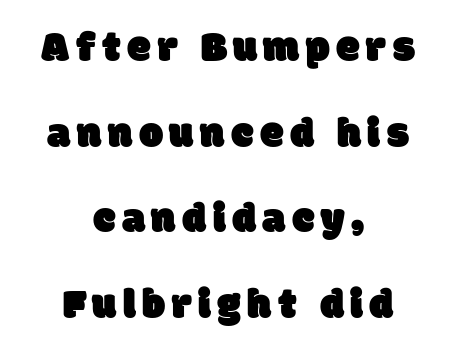
{"serif": "no", "width": "normal", "stroke_contrast": "low", "x_height": "large", "monospaced": "no", "underline": "no", "align": "center", "line_spacing": "loose", "line_spacing_ratio": 1.99, "glyph_px": 43}
